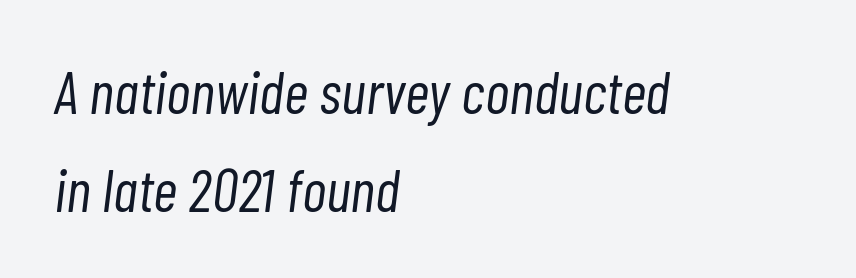
The image shows 60 px light, condensed type, italic (leaning right); set left-aligned, normal line spacing (1.63x), normal letter spacing, not underlined; low stroke contrast and a medium x-height.
